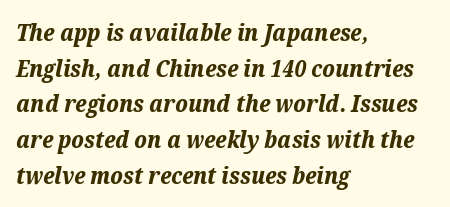
Tracking value appears to be zero — textbook default spacing. Casual observation: everything's shoved over to the left. In terms of leading, this rendering sits right in the middle. An italicized treatment has been applied to the whole sample.
